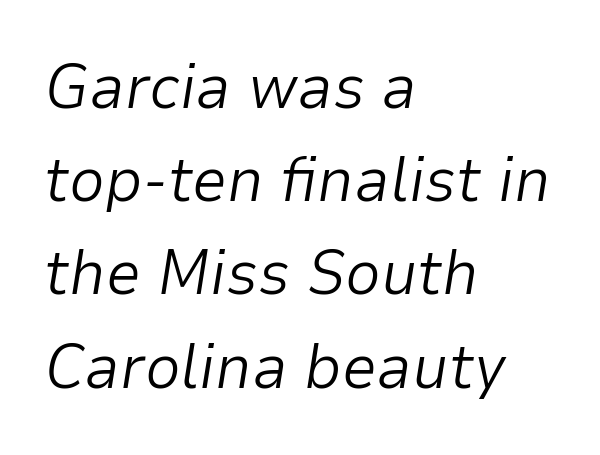
The image shows 63 px light type, italic (leaning right); set left-aligned, normal line spacing (1.48x), normal letter spacing, not underlined; low stroke contrast and a medium x-height.
